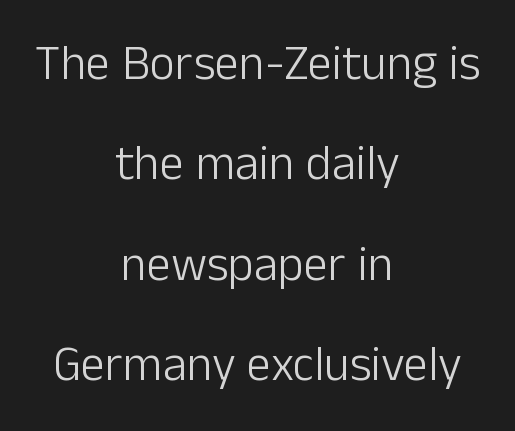
Q: Is the text bold? A: No.
Q: Is the text italic (slanted)? A: No, it is upright.
Q: Is the typeface a serif or a sans-serif typeface? A: Sans-serif.
Q: Is the text underlined? A: No.
Q: How is the paragraph aligned? A: Centered.
Q: Is the spacing between letters normal or unusually wide? A: Normal.
Q: Is the spacing between lines tight, normal or loose? A: Loose.
Q: Width (condensed, normal, or wide)? A: Normal.
Q: Stroke contrast? A: Low.
Q: x-height? A: Medium.
Q: Monospaced? A: No.
